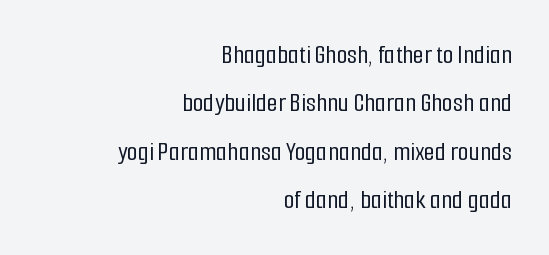
{"serif": "no", "italic": "no", "width": "condensed", "stroke_contrast": "low", "x_height": "medium", "monospaced": "no", "underline": "no", "align": "right", "line_spacing_ratio": 1.73, "letter_spacing": "normal", "letter_spacing_em": 0.0, "glyph_px": 28}
